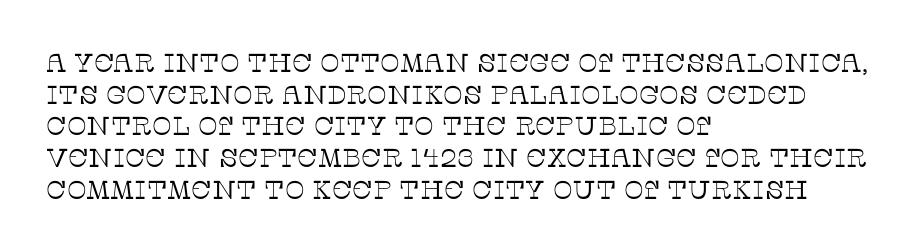
The image shows 26 px text type, upright; set left-aligned, line spacing 1.22x, normal letter spacing, not underlined.
